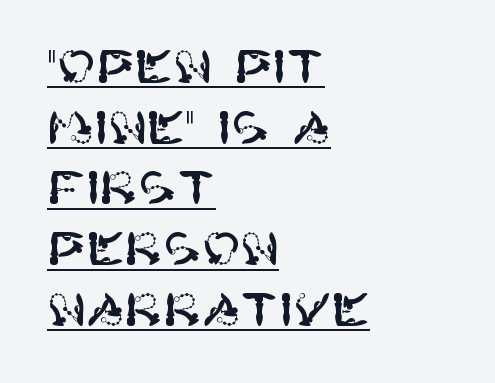
{"serif": "no", "italic": "no", "width": "normal", "stroke_contrast": "high", "x_height": "large", "underline": "yes", "align": "left", "line_spacing": "normal", "line_spacing_ratio": 1.32, "letter_spacing": "normal", "letter_spacing_em": 0.0, "glyph_px": 46}
